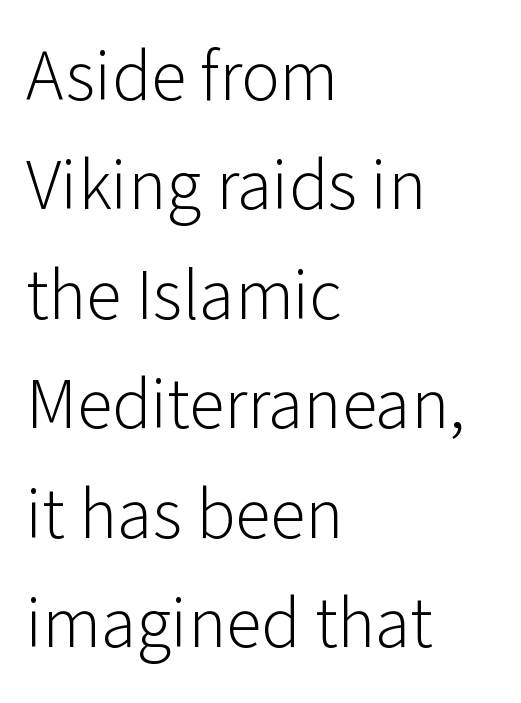
Q: Is the text bold? A: No.
Q: Is the text italic (slanted)? A: No, it is upright.
Q: Is the typeface a serif or a sans-serif typeface? A: Sans-serif.
Q: Is the text underlined? A: No.
Q: How is the paragraph aligned? A: Left-aligned.
Q: Is the spacing between letters normal or unusually wide? A: Normal.
Q: Is the spacing between lines tight, normal or loose? A: Normal.
Q: Width (condensed, normal, or wide)? A: Normal.
Q: Stroke contrast? A: Low.
Q: x-height? A: Medium.
Q: Monospaced? A: No.
